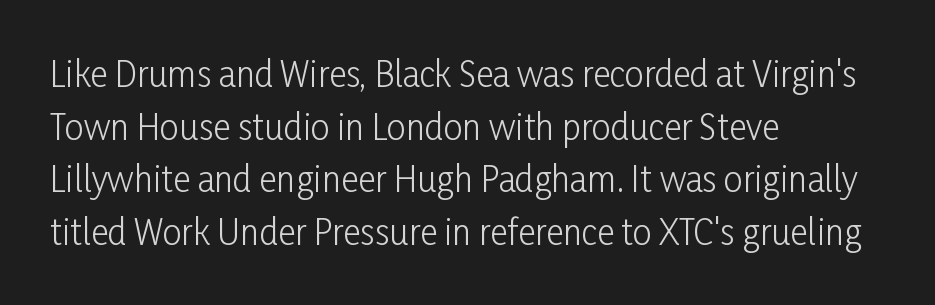
The passage shown has conventional tracking throughout. Each line starts at the same left margin while the right side varies. The font sits on the lighter half of the weight spectrum, regular included. Serifs: no, the terminals of the letterforms are clean. Vertical spacing — default.
